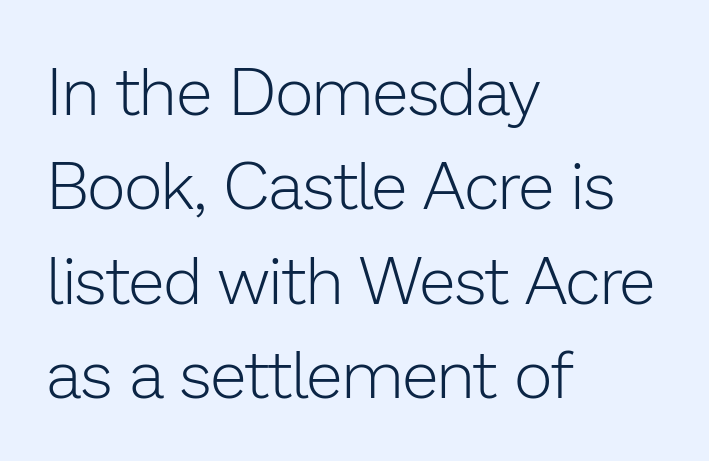
{"serif": "no", "italic": "no", "bold": "no", "weight": "light", "width": "normal", "stroke_contrast": "low", "x_height": "medium", "monospaced": "no", "underline": "no", "align": "left", "line_spacing": "normal", "line_spacing_ratio": 1.43, "letter_spacing": "normal", "letter_spacing_em": 0.0, "glyph_px": 66}
